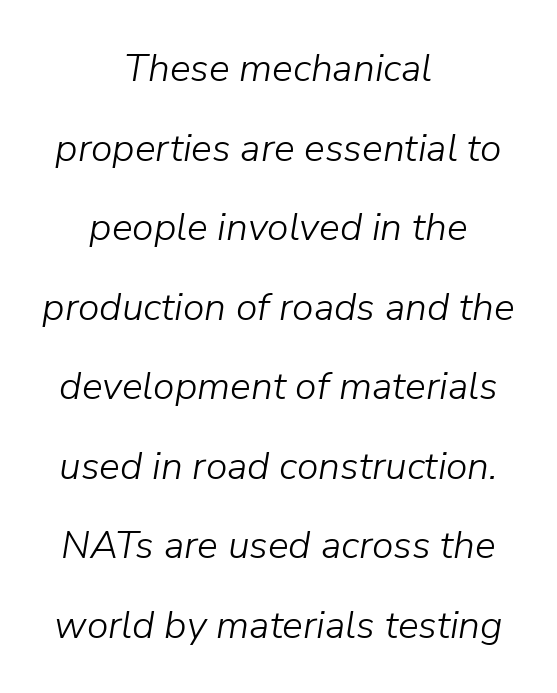
Q: Is the text bold? A: No.
Q: Is the text italic (slanted)? A: Yes, it leans right by about 9 degrees.
Q: Is the text underlined? A: No.
Q: How is the paragraph aligned? A: Centered.
Q: Is the spacing between letters normal or unusually wide? A: Normal.
Q: Is the spacing between lines tight, normal or loose? A: Loose.
Q: Width (condensed, normal, or wide)? A: Normal.
Q: Stroke contrast? A: Low.
Q: x-height? A: Medium.
Q: Monospaced? A: No.
